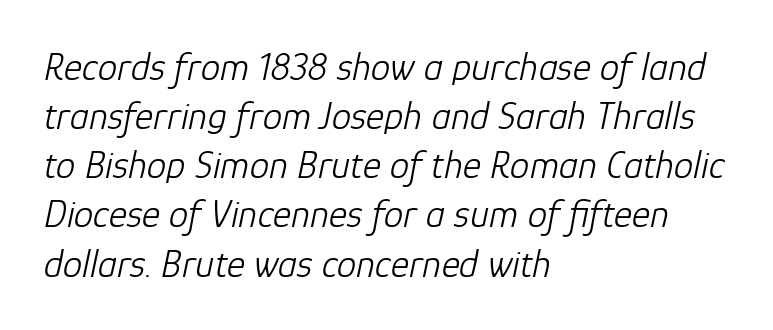
Q: Is the text bold? A: No.
Q: Is the text italic (slanted)? A: Yes, it leans right by about 12 degrees.
Q: Is the text underlined? A: No.
Q: How is the paragraph aligned? A: Left-aligned.
Q: Is the spacing between letters normal or unusually wide? A: Normal.
Q: Is the spacing between lines tight, normal or loose? A: Normal.
Q: Width (condensed, normal, or wide)? A: Normal.
Q: Stroke contrast? A: Low.
Q: x-height? A: Medium.
Q: Monospaced? A: No.
